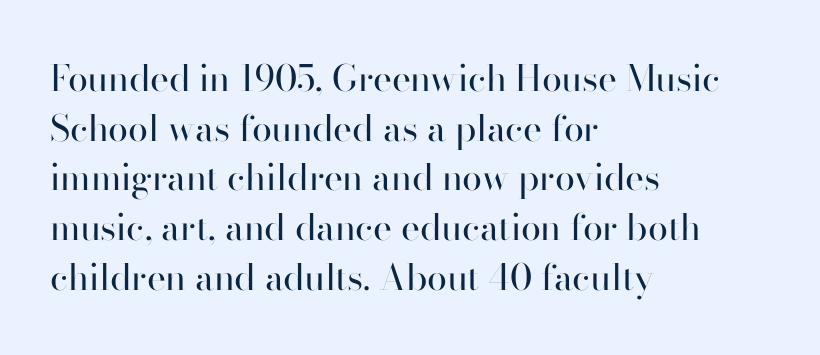
The image shows 36 px regular-weight sans-serif type, upright; set left-aligned, normal line spacing (1.38x), normal letter spacing, not underlined; high stroke contrast and a small x-height.
